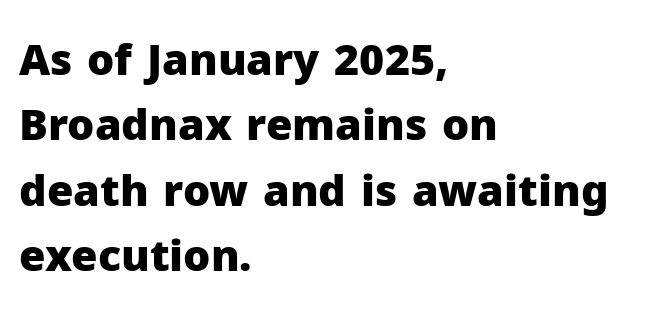
The image shows 43 px heavy sans-serif type, upright; set left-aligned, normal line spacing (1.52x), normal letter spacing, not underlined; low stroke contrast and a medium x-height.
